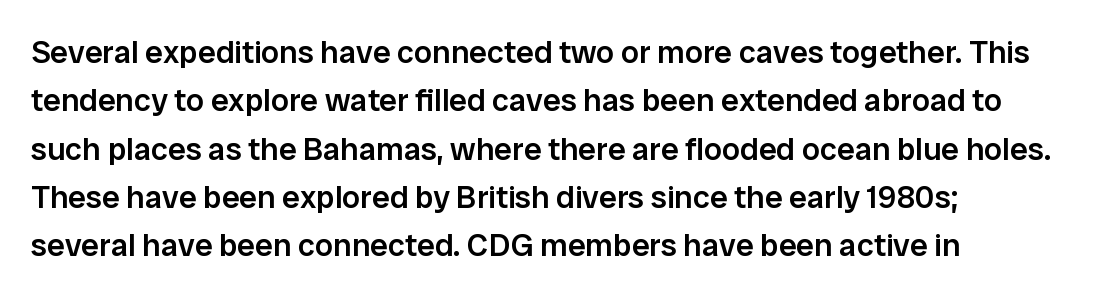
The ragged edge is on the right, which tells us the setting is flush left. Any mark beneath the type? The region is blank. Caption: standard tracking, unaltered. Ordinary non-slanted type is in use. Is this a fixed-width face? No — the glyphs have proportional, varying widths.
